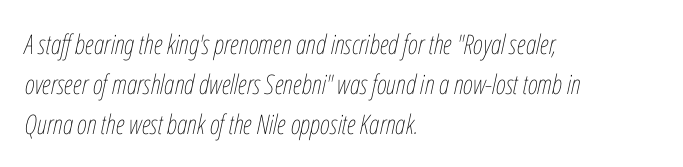
The image shows 27 px text type, italic (leaning right); set left-aligned, normal line spacing (1.48x), normal letter spacing, not underlined.
